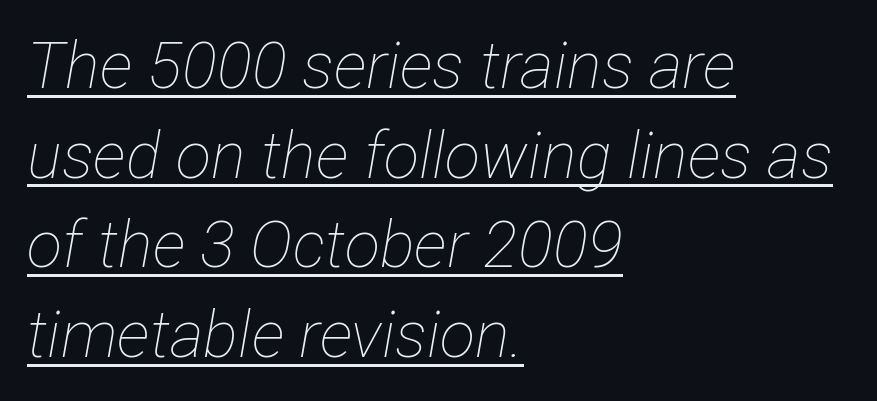
The image shows 65 px thin, condensed type, italic (leaning right); set left-aligned, normal line spacing (1.38x), normal letter spacing, underlined; low stroke contrast and a medium x-height.
